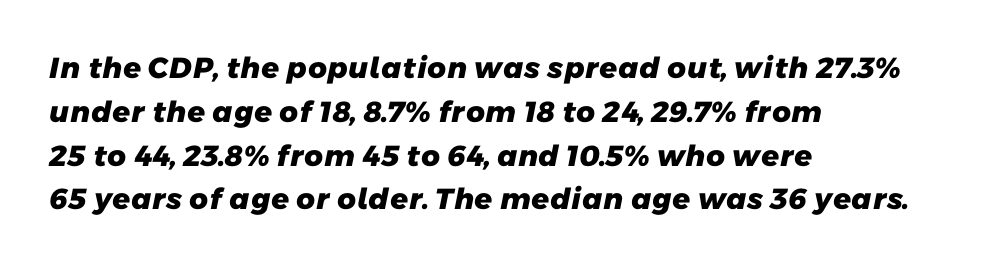
Q: Is the text bold? A: Yes.
Q: Is the typeface a serif or a sans-serif typeface? A: Sans-serif.
Q: Is the text underlined? A: No.
Q: How is the paragraph aligned? A: Left-aligned.
Q: Is the spacing between letters normal or unusually wide? A: Normal.
Q: Is the spacing between lines tight, normal or loose? A: Normal.
Q: Width (condensed, normal, or wide)? A: Normal.
Q: Stroke contrast? A: Low.
Q: x-height? A: Medium.
Q: Monospaced? A: No.
